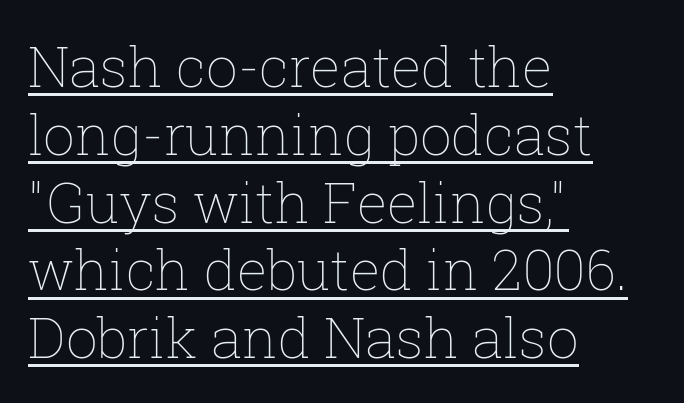
Q: Is the text bold? A: No.
Q: Is the text italic (slanted)? A: No, it is upright.
Q: Is the text underlined? A: Yes.
Q: How is the paragraph aligned? A: Left-aligned.
Q: Is the spacing between letters normal or unusually wide? A: Normal.
Q: Width (condensed, normal, or wide)? A: Normal.
Q: Stroke contrast? A: Low.
Q: x-height? A: Medium.
Q: Monospaced? A: No.
